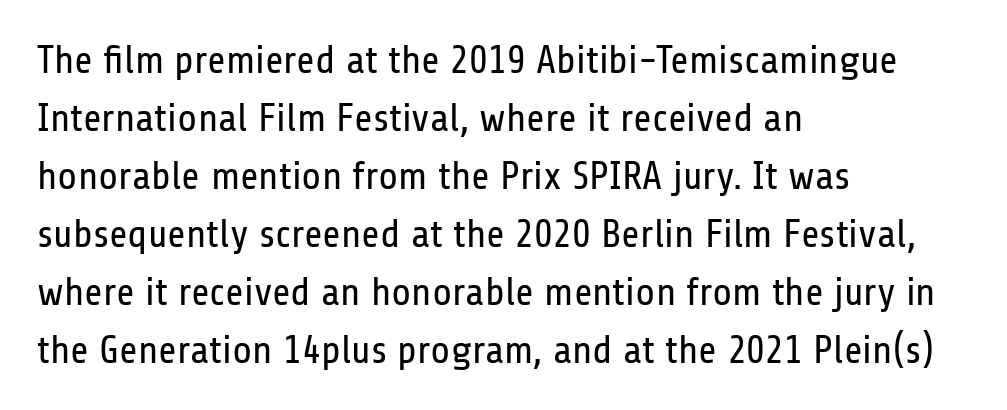
The image shows 40 px regular-weight, condensed sans-serif type, upright; set left-aligned, normal line spacing (1.45x), normal letter spacing, not underlined; low stroke contrast and a medium x-height.
